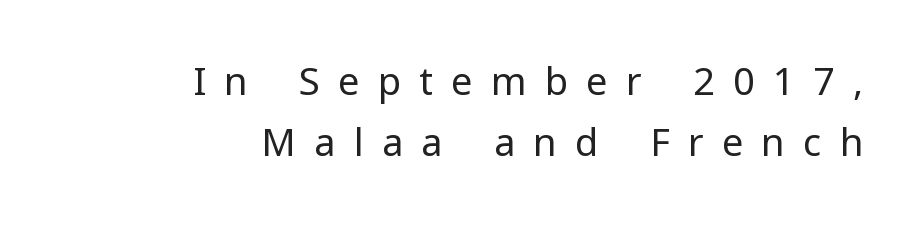
Q: Is the text bold? A: No.
Q: Is the text italic (slanted)? A: No, it is upright.
Q: Is the typeface a serif or a sans-serif typeface? A: Sans-serif.
Q: Is the text underlined? A: No.
Q: How is the paragraph aligned? A: Right-aligned.
Q: Is the spacing between letters normal or unusually wide? A: Unusually wide.
Q: Is the spacing between lines tight, normal or loose? A: Normal.
Q: Width (condensed, normal, or wide)? A: Normal.
Q: Stroke contrast? A: Low.
Q: x-height? A: Medium.
Q: Monospaced? A: No.
